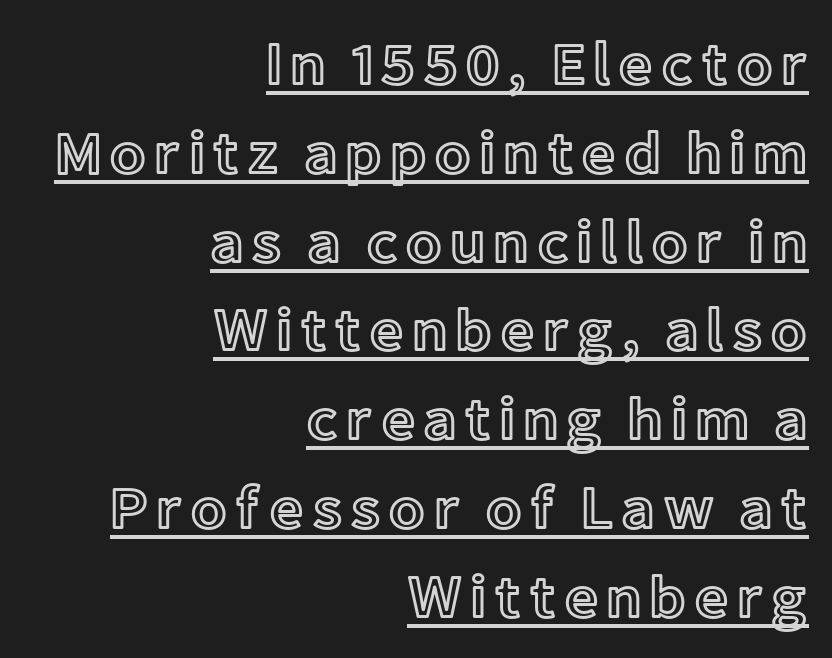
{"italic": "no", "width": "normal", "x_height": "medium", "monospaced": "no", "underline": "yes", "align": "right", "line_spacing": "normal", "line_spacing_ratio": 1.48, "glyph_px": 60}
